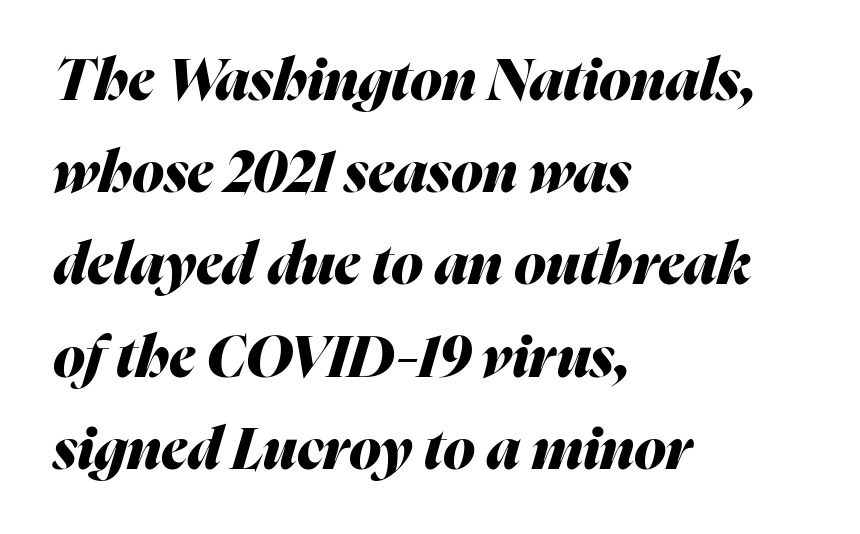
{"italic": "yes", "lean": "right", "slant_degrees": 16, "bold": "yes", "weight": "heavy", "width": "normal", "stroke_contrast": "medium", "x_height": "medium", "monospaced": "no", "underline": "no", "align": "left", "line_spacing": "normal", "line_spacing_ratio": 1.59, "letter_spacing": "normal", "letter_spacing_em": 0.0, "glyph_px": 58}
